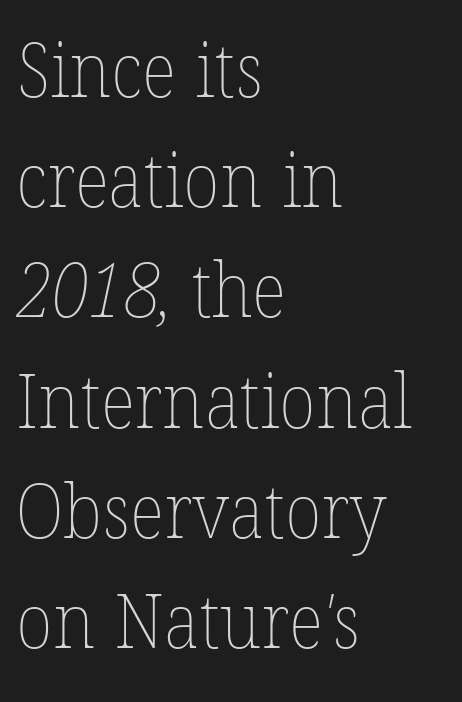
These lines are rendered in a variable-pitch font. Which margin do the lines hug? The left one — the right edge is uneven. Evenly set lines give the paragraph a standard silhouette. Compared with typical body copy, the letter spacing here is the same. No chunkiness to these letters — they're not bold. Honestly, there is no underline to notice here at all.
